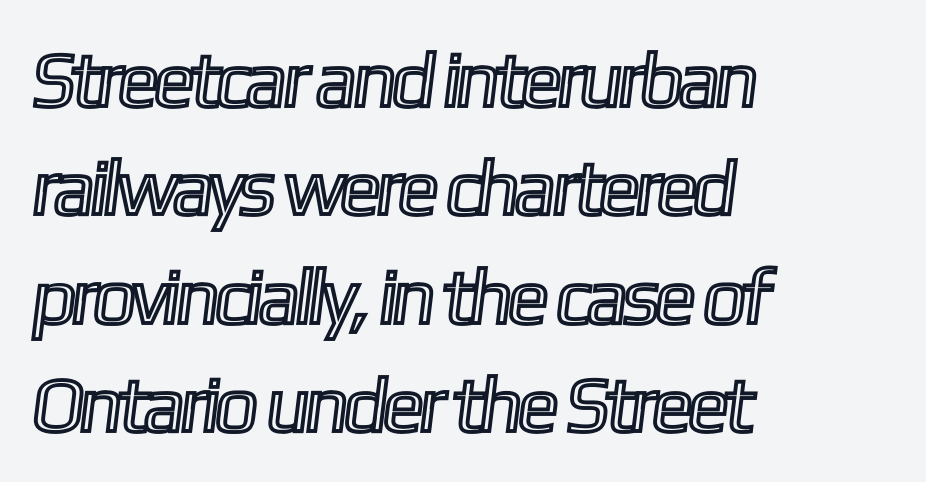
Q: Is the text underlined? A: No.
Q: How is the paragraph aligned? A: Left-aligned.
Q: Is the spacing between letters normal or unusually wide? A: Normal.
Q: Is the spacing between lines tight, normal or loose? A: Normal.
Q: Width (condensed, normal, or wide)? A: Condensed.
Q: x-height? A: Medium.
Q: Monospaced? A: No.
